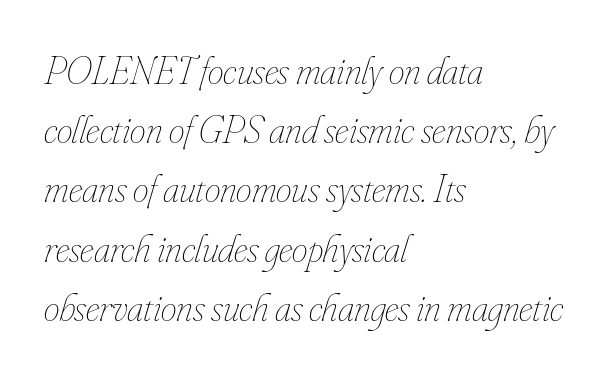
{"italic": "yes", "lean": "right", "slant_degrees": 16, "bold": "no", "weight": "thin", "width": "condensed", "stroke_contrast": "low", "x_height": "small", "monospaced": "no", "underline": "no", "align": "left", "line_spacing": "normal", "line_spacing_ratio": 1.48, "letter_spacing": "normal", "letter_spacing_em": 0.0, "glyph_px": 40}
